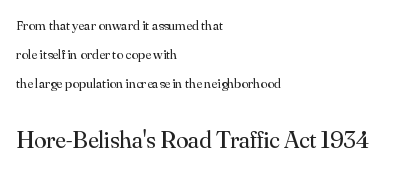
Leading: increased. Is the block centered? No — it sits flush against the left margin. The second block has been scaled up relative to the first. Each word holds together tightly as a unit, with standard inter-letter gaps. This sample uses an upright cut, with every glyph sitting square on the baseline. Rule under the text: the space is simply empty.
